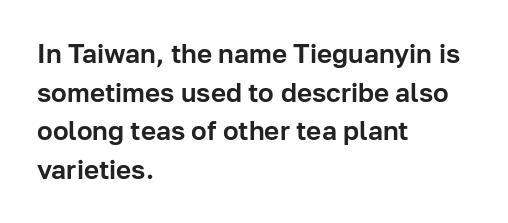
{"italic": "no", "underline": "no", "align": "left", "line_spacing": "normal", "line_spacing_ratio": 1.49, "letter_spacing": "normal", "letter_spacing_em": 0.0, "glyph_px": 26}
